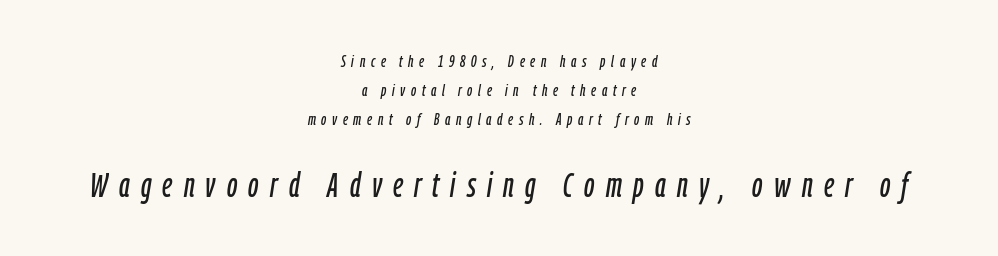
The image shows 34 px condensed type, italic (leaning right); set centered, line spacing 1.71x, unusually wide letter spacing (+0.33 em), not underlined; the second (bottom) block is 2.0x larger; low stroke contrast and a medium x-height.
